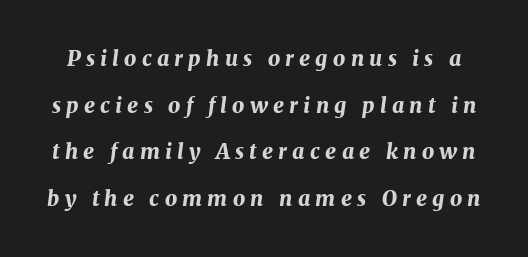
Q: Is the text bold? A: Yes.
Q: Is the text italic (slanted)? A: Yes, it leans right by about 7 degrees.
Q: Is the text underlined? A: No.
Q: Is the spacing between letters normal or unusually wide? A: Unusually wide.
Q: Is the spacing between lines tight, normal or loose? A: Loose.
